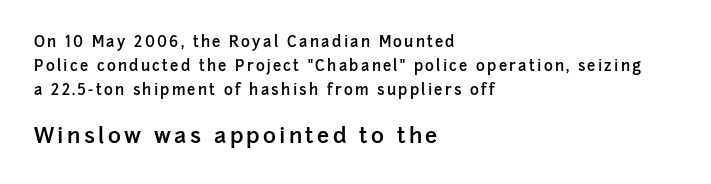
Weight: semibold (demi). When letters stand straight like this, we call the style roman or upright. Leading: standard. Size hierarchy here favors the trailing block over the leading one. Each row of text sits above clean, open space. Leftover space on each line is placed entirely after the last word.
